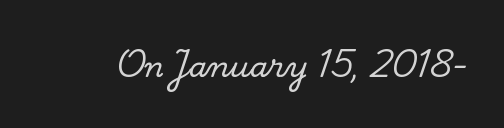
The zone under the glyphs is completely vacant. Short note: letters normally spaced. Classification — serif. Spacing verdict: proportional, widths tailored to each character.
